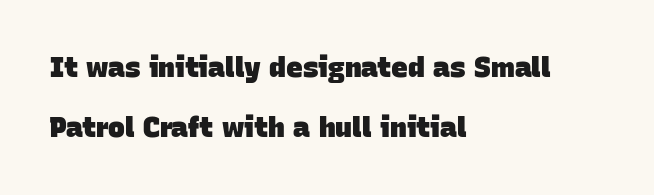
{"serif": "no", "bold": "yes", "weight": "heavy", "width": "normal", "stroke_contrast": "low", "x_height": "large", "monospaced": "no", "underline": "no", "align": "left", "line_spacing": "loose", "line_spacing_ratio": 2.15, "letter_spacing": "normal", "letter_spacing_em": 0.0, "glyph_px": 28}
